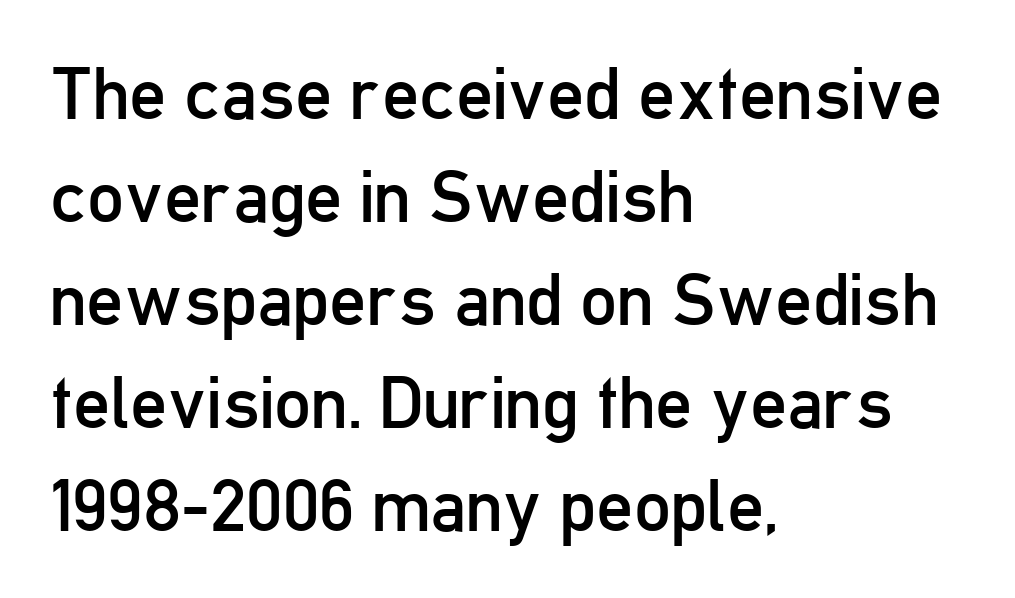
Q: Is the text bold? A: No.
Q: Is the text italic (slanted)? A: No, it is upright.
Q: Is the typeface a serif or a sans-serif typeface? A: Sans-serif.
Q: Is the text underlined? A: No.
Q: How is the paragraph aligned? A: Left-aligned.
Q: Is the spacing between letters normal or unusually wide? A: Normal.
Q: Is the spacing between lines tight, normal or loose? A: Normal.
Q: Width (condensed, normal, or wide)? A: Condensed.
Q: Stroke contrast? A: Low.
Q: x-height? A: Medium.
Q: Monospaced? A: No.
